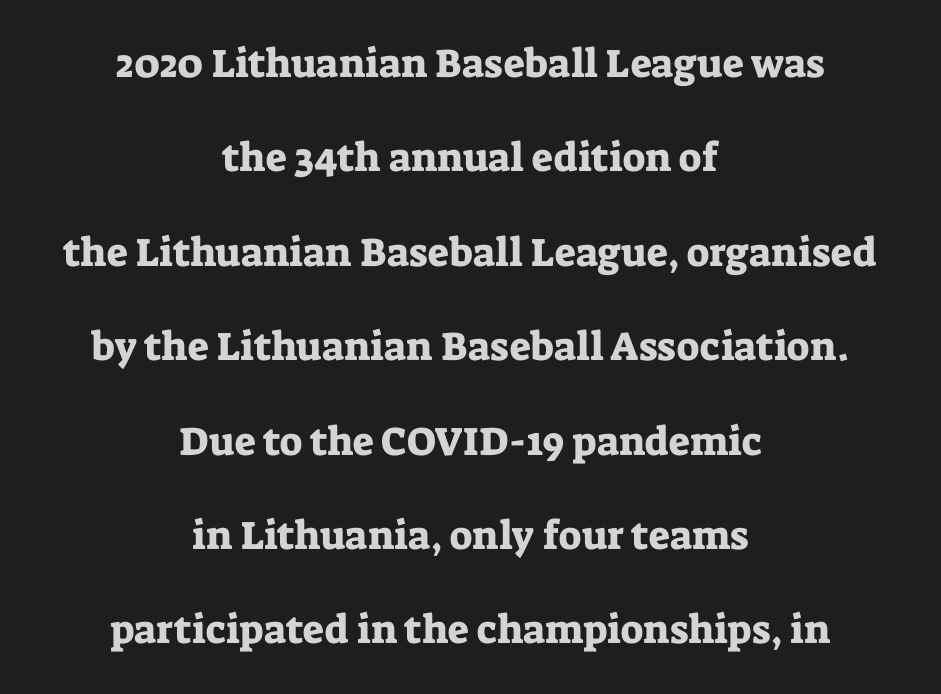
Q: Is the text italic (slanted)? A: No, it is upright.
Q: Is the typeface a serif or a sans-serif typeface? A: Serif.
Q: Is the text underlined? A: No.
Q: How is the paragraph aligned? A: Centered.
Q: Is the spacing between letters normal or unusually wide? A: Normal.
Q: Is the spacing between lines tight, normal or loose? A: Loose.
Q: Width (condensed, normal, or wide)? A: Normal.
Q: Stroke contrast? A: Low.
Q: x-height? A: Medium.
Q: Monospaced? A: No.
